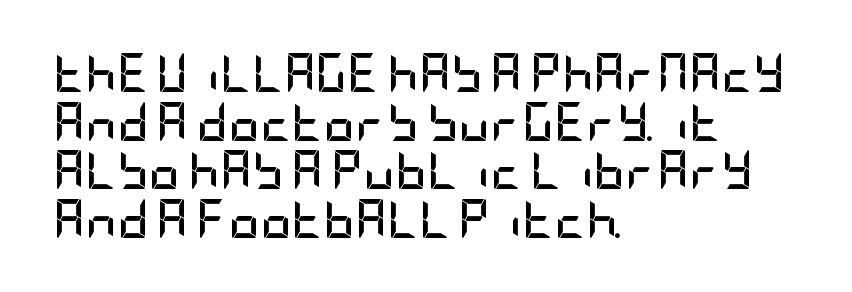
The image shows 39 px semibold, condensed sans-serif type, upright; set left-aligned, normal line spacing (1.25x), normal letter spacing, not underlined; low stroke contrast and a large x-height.
